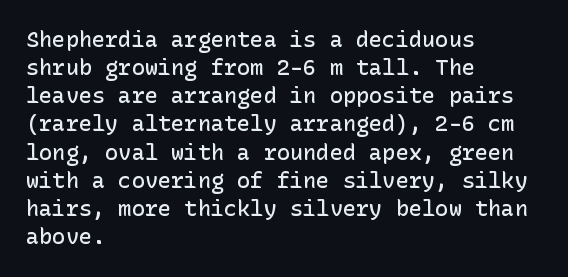
Quick note: underline off. Left-aligned paragraph, ragged on the right. Nope, not italic — everything's standing straight. The line texture is even and compact thanks to regular tracking. Successive baselines arrive at the customary interval. Firm but not heavy-handed strokes: this text is semibold.
